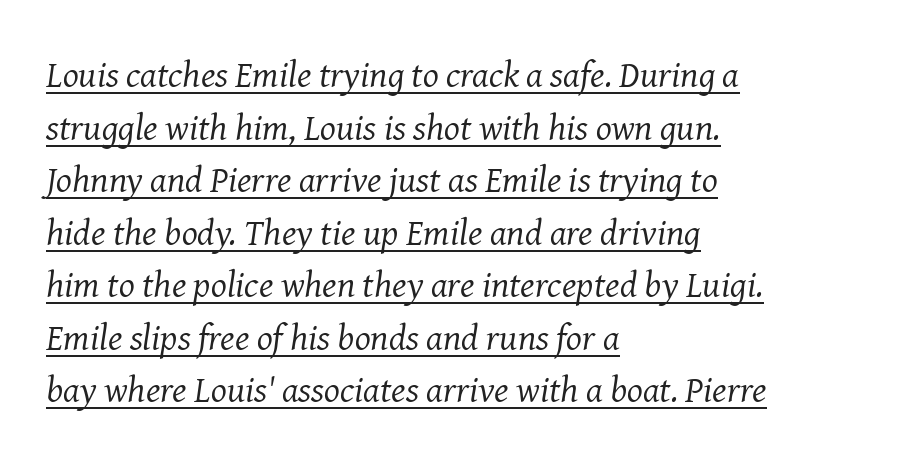
The image shows 37 px regular-weight serif type, italic (leaning right); set left-aligned, normal line spacing (1.42x), normal letter spacing, underlined; medium stroke contrast and a medium x-height.
